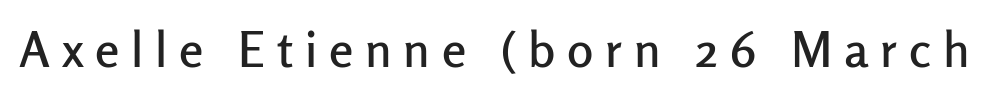
The image shows 49 px sans-serif type, upright; set unusually wide letter spacing (+0.24 em), not underlined; low stroke contrast and a medium x-height.
